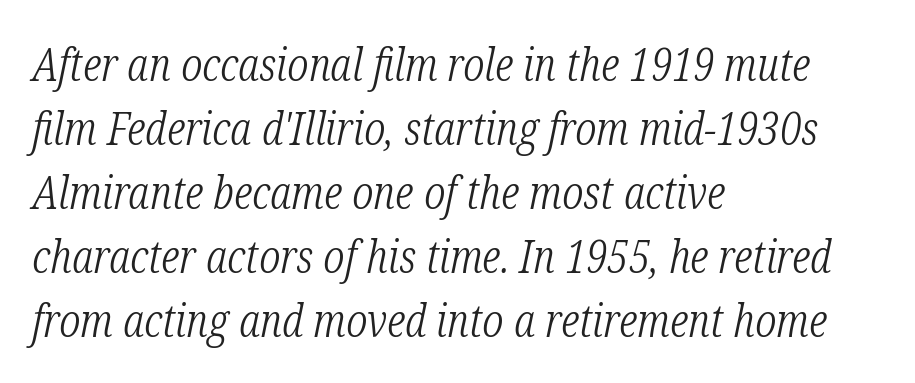
Q: Is the text bold? A: No.
Q: Is the text italic (slanted)? A: Yes, it leans right by about 12 degrees.
Q: Is the typeface a serif or a sans-serif typeface? A: Serif.
Q: Is the text underlined? A: No.
Q: How is the paragraph aligned? A: Left-aligned.
Q: Is the spacing between letters normal or unusually wide? A: Normal.
Q: Is the spacing between lines tight, normal or loose? A: Normal.
Q: Width (condensed, normal, or wide)? A: Condensed.
Q: Stroke contrast? A: Low.
Q: x-height? A: Medium.
Q: Monospaced? A: No.
